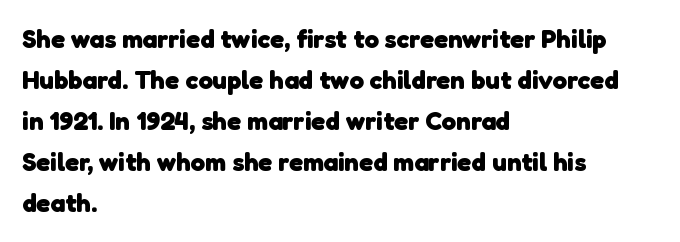
The image shows 26 px bold type; set left-aligned, normal line spacing (1.58x), normal letter spacing, not underlined.
